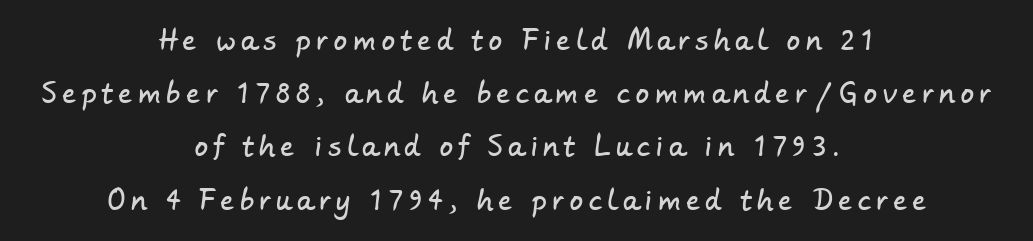
The image shows 27 px text type; set centered, loose line spacing (1.97x), unusually wide letter spacing (+0.21 em), not underlined.
